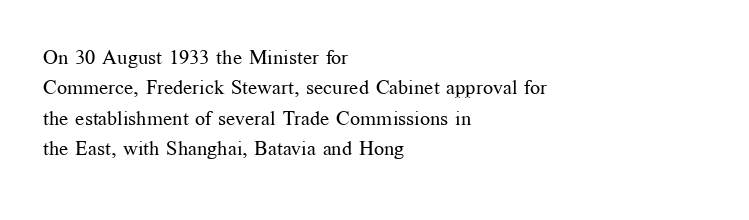
The image shows 20 px text type, upright; set left-aligned, normal line spacing (1.52x), normal letter spacing, not underlined.
